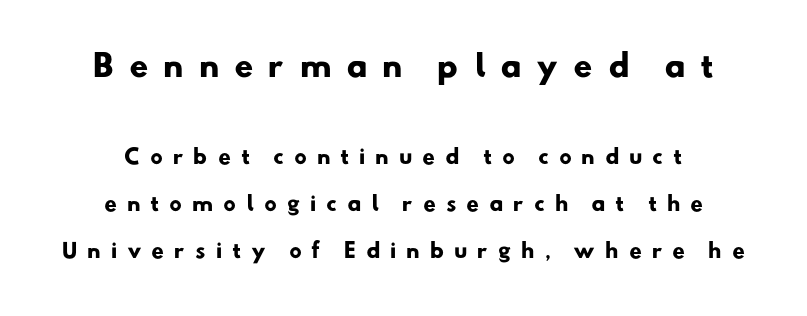
Q: Is the text bold? A: Yes.
Q: Is the typeface a serif or a sans-serif typeface? A: Sans-serif.
Q: Is the text underlined? A: No.
Q: Is the spacing between letters normal or unusually wide? A: Unusually wide.
Q: Is the spacing between lines tight, normal or loose? A: Loose.
Q: Which block of text is set in a larger size, the first (top) or the second (bottom)? A: The first (top) one.
Q: Width (condensed, normal, or wide)? A: Normal.
Q: Stroke contrast? A: Low.
Q: x-height? A: Small.
Q: Monospaced? A: No.
